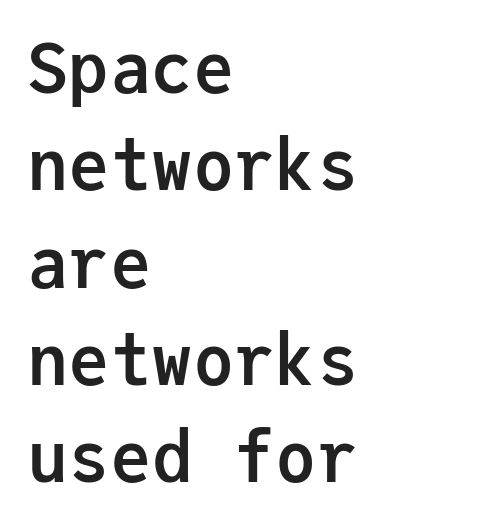
The image shows 69 px semibold sans-serif type, upright, monospaced; set left-aligned, normal line spacing (1.41x), normal letter spacing, not underlined; low stroke contrast and a medium x-height.
